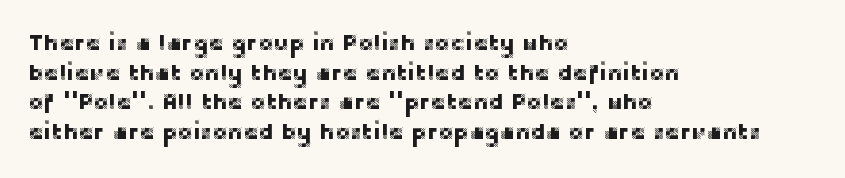
The image shows 23 px text type, upright; set left-aligned, normal line spacing (1.29x), normal letter spacing, not underlined.
